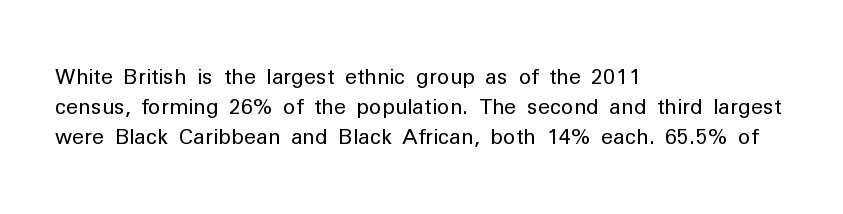
Q: Is the text bold? A: No.
Q: Is the text italic (slanted)? A: No, it is upright.
Q: Is the text underlined? A: No.
Q: How is the paragraph aligned? A: Left-aligned.
Q: Is the spacing between letters normal or unusually wide? A: Normal.
Q: Is the spacing between lines tight, normal or loose? A: Normal.
